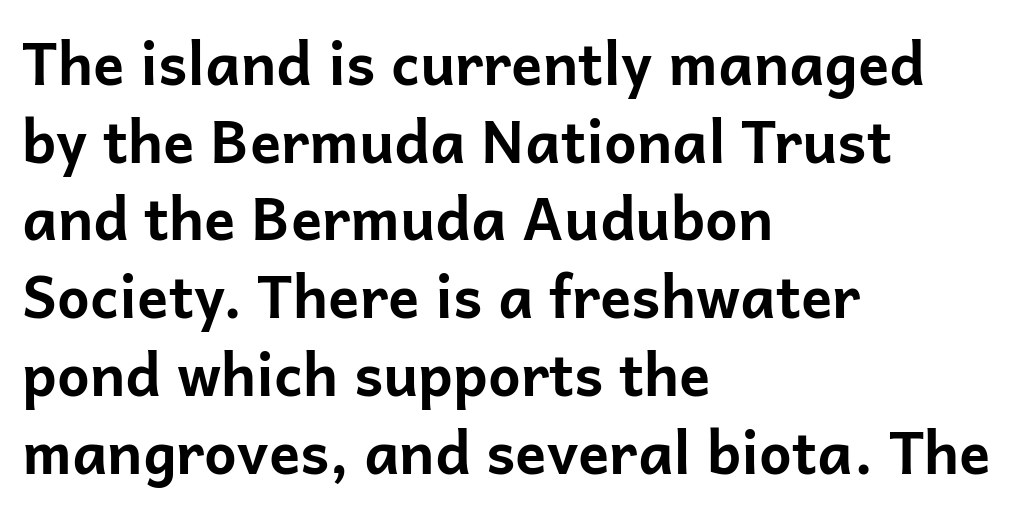
The image shows 58 px bold sans-serif type, upright; set left-aligned, normal line spacing (1.34x), normal letter spacing, not underlined; low stroke contrast and a medium x-height.
